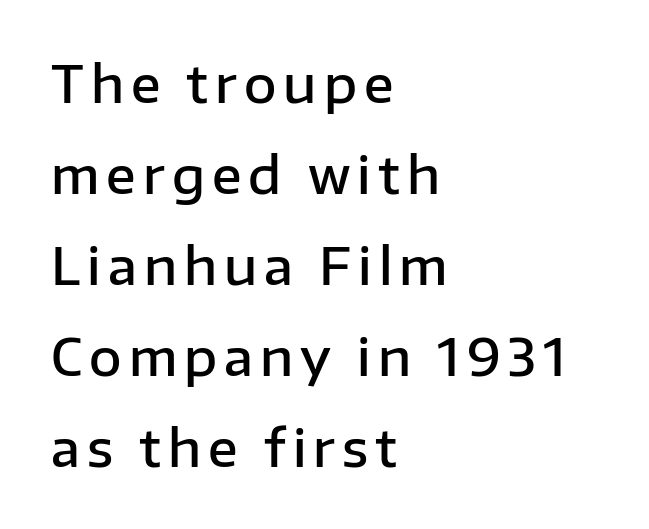
The image shows 50 px semibold sans-serif type, upright; set left-aligned, line spacing 1.82x, not underlined; low stroke contrast and a medium x-height.
